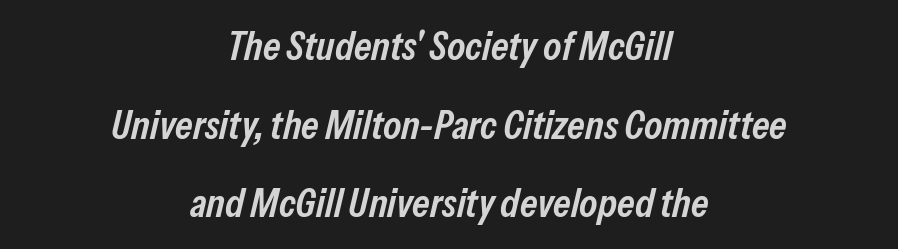
{"italic": "yes", "lean": "right", "slant_degrees": 13, "bold": "semi", "weight": "semibold", "width": "condensed", "stroke_contrast": "low", "x_height": "medium", "monospaced": "no", "underline": "no", "align": "center", "line_spacing": "loose", "line_spacing_ratio": 1.92, "letter_spacing": "normal", "letter_spacing_em": 0.0, "glyph_px": 41}
